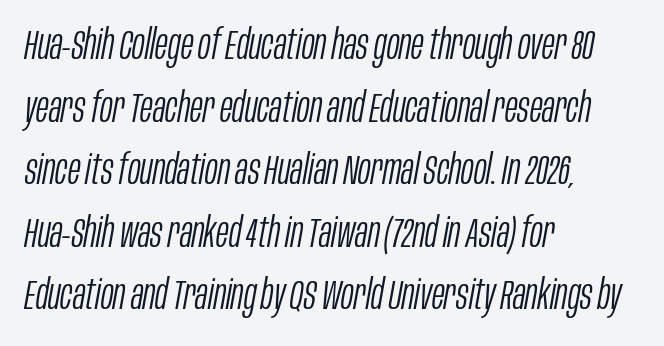
Q: Is the text bold? A: No.
Q: Is the text italic (slanted)? A: Yes, it leans right by about 10 degrees.
Q: Is the text underlined? A: No.
Q: How is the paragraph aligned? A: Left-aligned.
Q: Is the spacing between letters normal or unusually wide? A: Normal.
Q: Is the spacing between lines tight, normal or loose? A: Normal.
Q: Width (condensed, normal, or wide)? A: Condensed.
Q: Stroke contrast? A: Low.
Q: x-height? A: Large.
Q: Monospaced? A: No.
